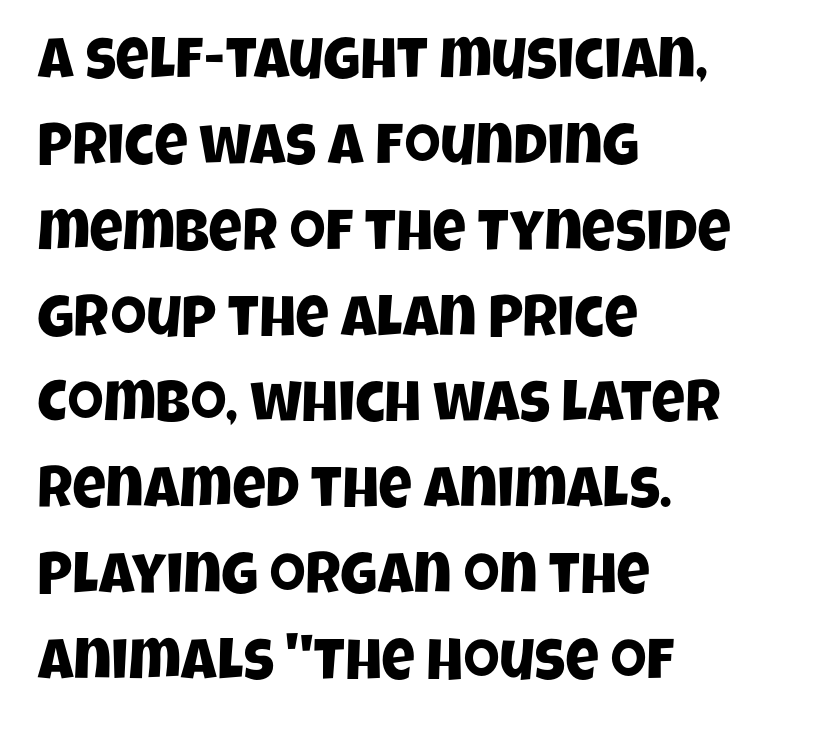
{"serif": "no", "width": "condensed", "stroke_contrast": "low", "x_height": "large", "monospaced": "no", "underline": "no", "align": "left", "line_spacing": "normal", "line_spacing_ratio": 1.48, "letter_spacing": "normal", "letter_spacing_em": 0.0, "glyph_px": 58}
